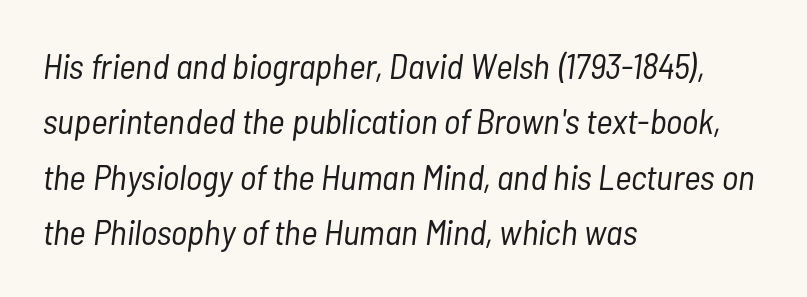
{"italic": "yes", "lean": "right", "slant_degrees": 7, "bold": "no", "weight": "light", "width": "condensed", "stroke_contrast": "low", "x_height": "medium", "monospaced": "no", "underline": "no", "align": "left", "line_spacing": "normal", "line_spacing_ratio": 1.54, "letter_spacing": "normal", "letter_spacing_em": 0.0, "glyph_px": 36}
